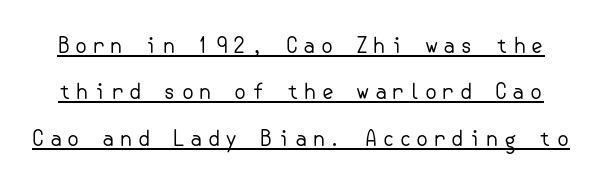
Q: Is the text bold? A: No.
Q: Is the text italic (slanted)? A: No, it is upright.
Q: Is the text underlined? A: Yes.
Q: Is the spacing between letters normal or unusually wide? A: Unusually wide.
Q: Is the spacing between lines tight, normal or loose? A: Loose.
